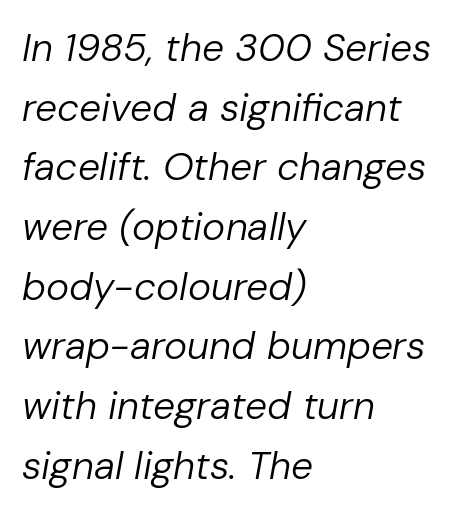
The image shows 39 px regular-weight type, italic (leaning right); set left-aligned, normal line spacing (1.53x), normal letter spacing, not underlined; low stroke contrast and a medium x-height.
